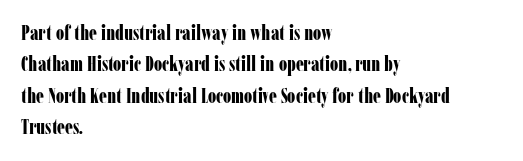
Q: Is the text bold? A: Yes.
Q: Is the text italic (slanted)? A: No, it is upright.
Q: Is the text underlined? A: No.
Q: How is the paragraph aligned? A: Left-aligned.
Q: Is the spacing between letters normal or unusually wide? A: Normal.
Q: Is the spacing between lines tight, normal or loose? A: Normal.
